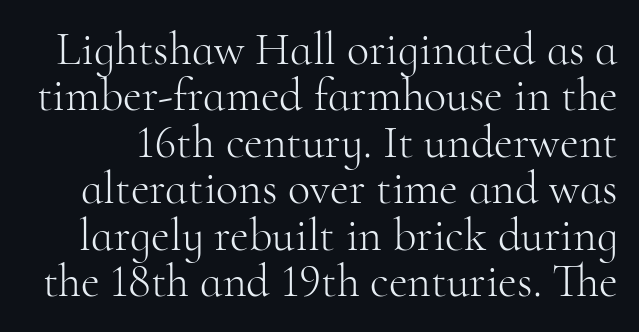
The image shows 46 px light serif type, upright; set tight line spacing (1.01x), normal letter spacing, not underlined; high stroke contrast and a small x-height.
